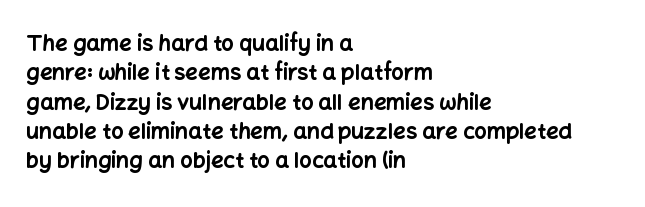
{"italic": "no", "bold": "yes", "underline": "no", "align": "left", "line_spacing": "normal", "line_spacing_ratio": 1.33, "letter_spacing": "normal", "letter_spacing_em": 0.0, "glyph_px": 22}
